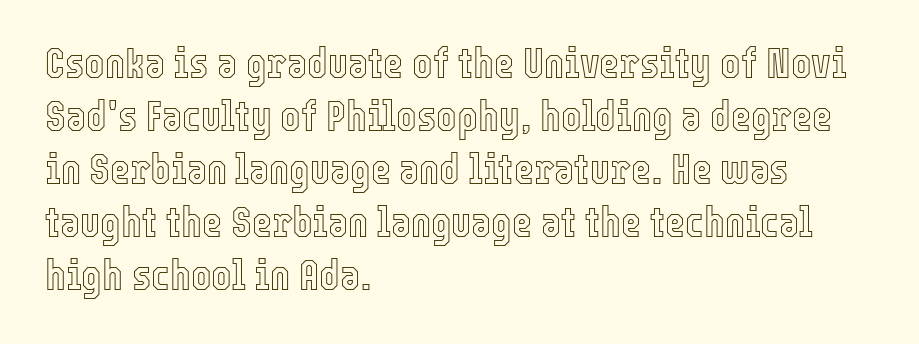
Q: Is the text italic (slanted)? A: No, it is upright.
Q: Is the text underlined? A: No.
Q: How is the paragraph aligned? A: Left-aligned.
Q: Is the spacing between letters normal or unusually wide? A: Normal.
Q: Width (condensed, normal, or wide)? A: Condensed.
Q: x-height? A: Medium.
Q: Monospaced? A: No.
